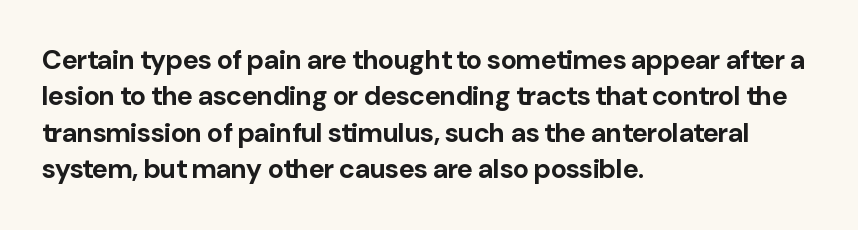
The image shows 27 px bold type, upright; set left-aligned, normal line spacing (1.35x), normal letter spacing, not underlined.
